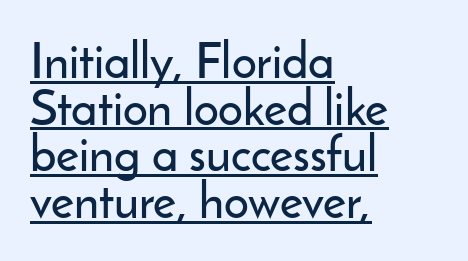
The image shows 49 px sans-serif type, upright; set left-aligned, tight line spacing (0.95x), normal letter spacing, underlined; low stroke contrast and a small x-height.
